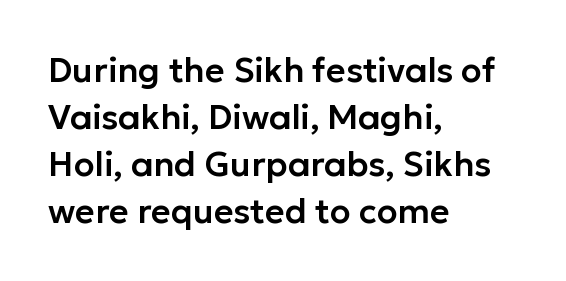
{"serif": "no", "italic": "no", "width": "normal", "stroke_contrast": "low", "x_height": "medium", "monospaced": "no", "underline": "no", "align": "left", "line_spacing": "normal", "line_spacing_ratio": 1.38, "letter_spacing": "normal", "letter_spacing_em": 0.0, "glyph_px": 34}
